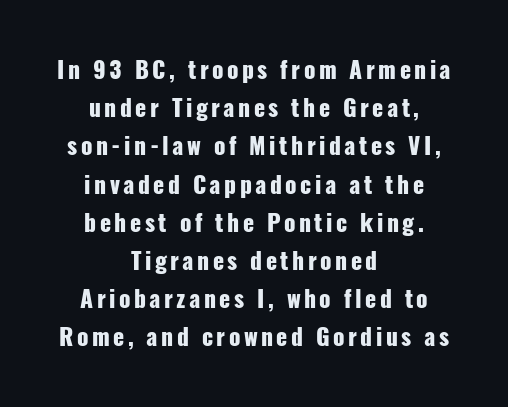
These words are printed bold, with thick strokes throughout. Designer's note — italics off, roman on. The vertical gap from one line to the next is medium. Any mark beneath the type? The region is blank.
